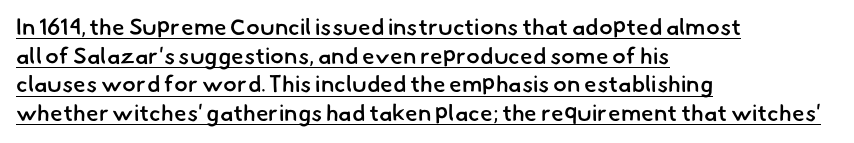
The image shows 23 px text type; set left-aligned, normal line spacing (1.25x), normal letter spacing, underlined.
